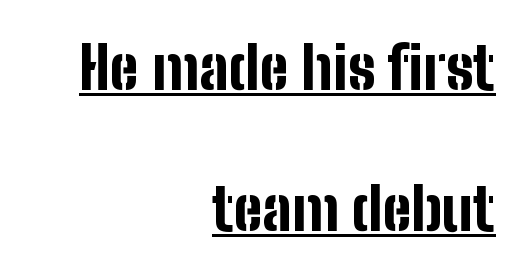
{"serif": "no", "italic": "no", "bold": "yes", "weight": "bold", "width": "condensed", "stroke_contrast": "low", "x_height": "medium", "monospaced": "no", "underline": "yes", "align": "right", "line_spacing": "loose", "line_spacing_ratio": 2.39, "letter_spacing": "normal", "letter_spacing_em": 0.0, "glyph_px": 59}
